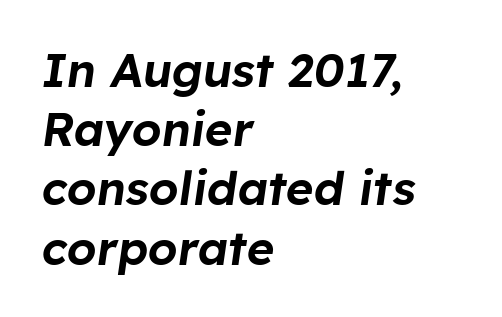
The image shows 47 px text type, italic (leaning right); set left-aligned, normal line spacing (1.26x), normal letter spacing, not underlined; low stroke contrast and a medium x-height.
